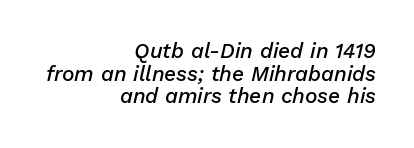
The image shows 21 px text type, italic (leaning right); set right-aligned, tight line spacing (1.08x), normal letter spacing, not underlined.
